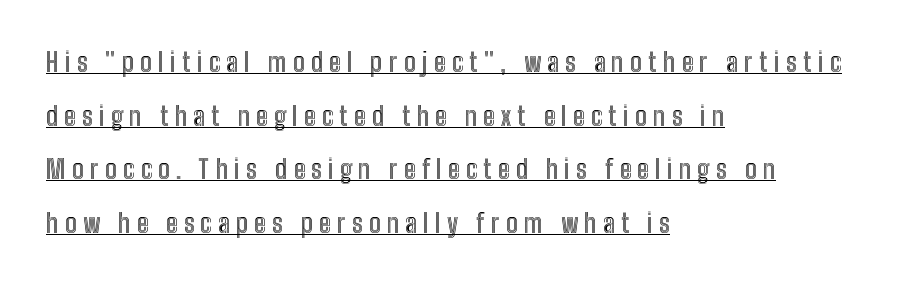
The image shows 26 px text type, upright; set left-aligned, loose line spacing (2.06x), unusually wide letter spacing (+0.24 em), underlined.
